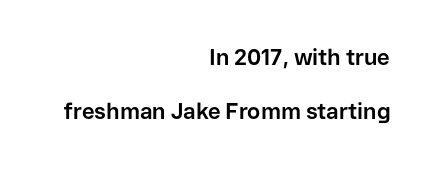
Q: Is the text bold? A: Yes.
Q: Is the text italic (slanted)? A: No, it is upright.
Q: Is the text underlined? A: No.
Q: How is the paragraph aligned? A: Right-aligned.
Q: Is the spacing between letters normal or unusually wide? A: Normal.
Q: Is the spacing between lines tight, normal or loose? A: Loose.
